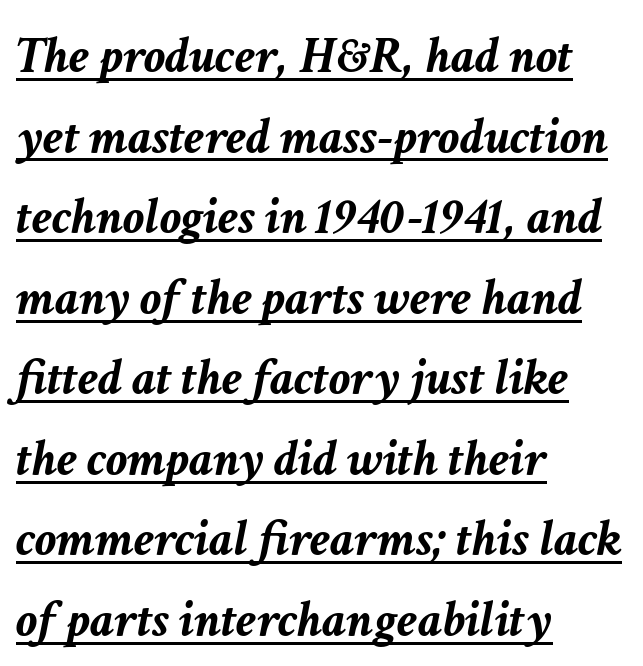
Q: Is the text bold? A: Yes.
Q: Is the text italic (slanted)? A: Yes, it leans right by about 11 degrees.
Q: Is the text underlined? A: Yes.
Q: How is the paragraph aligned? A: Left-aligned.
Q: Is the spacing between letters normal or unusually wide? A: Normal.
Q: Is the spacing between lines tight, normal or loose? A: Normal.
Q: Width (condensed, normal, or wide)? A: Normal.
Q: Stroke contrast? A: Low.
Q: x-height? A: Medium.
Q: Monospaced? A: No.
